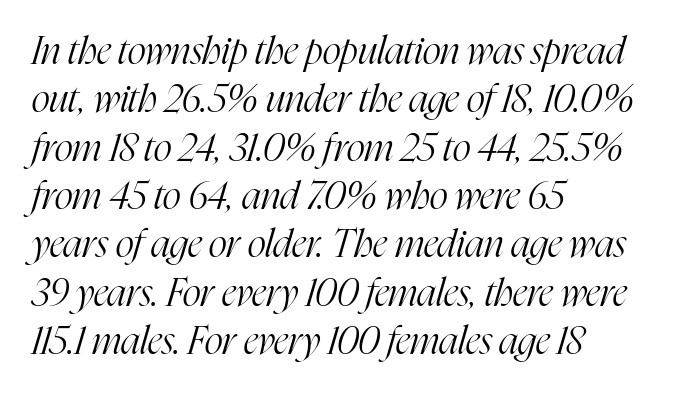
The image shows 39 px light, condensed serif type, italic (leaning right); set left-aligned, line spacing 1.24x, normal letter spacing, not underlined; high stroke contrast and a medium x-height.
